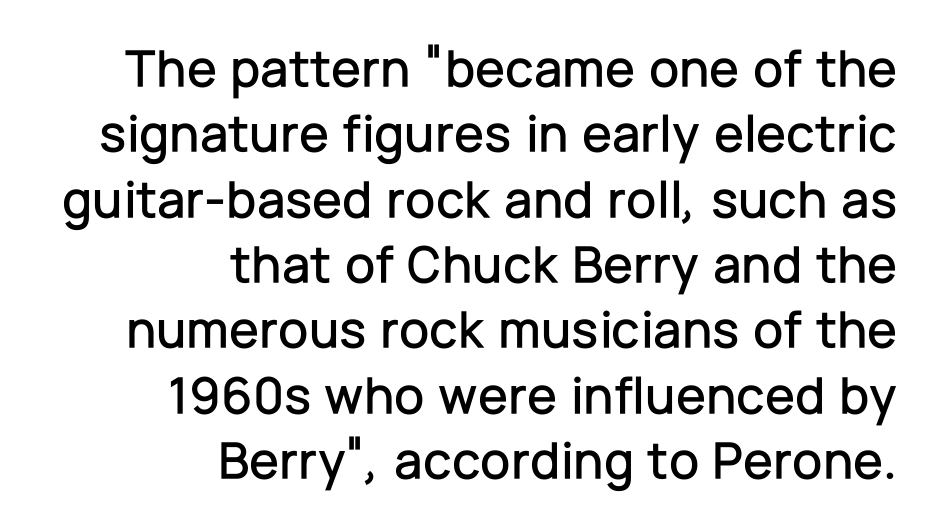
Q: Is the text italic (slanted)? A: No, it is upright.
Q: Is the typeface a serif or a sans-serif typeface? A: Sans-serif.
Q: Is the text underlined? A: No.
Q: How is the paragraph aligned? A: Right-aligned.
Q: Is the spacing between letters normal or unusually wide? A: Normal.
Q: Width (condensed, normal, or wide)? A: Normal.
Q: Stroke contrast? A: Low.
Q: x-height? A: Medium.
Q: Monospaced? A: No.
